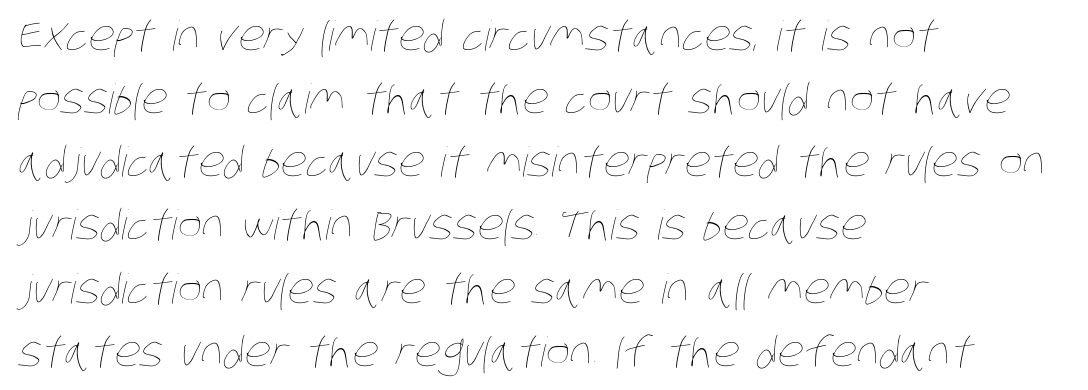
{"bold": "no", "weight": "thin", "width": "condensed", "stroke_contrast": "low", "x_height": "large", "monospaced": "no", "underline": "no", "align": "left", "line_spacing": "normal", "line_spacing_ratio": 1.54, "letter_spacing": "normal", "letter_spacing_em": 0.0, "glyph_px": 41}
